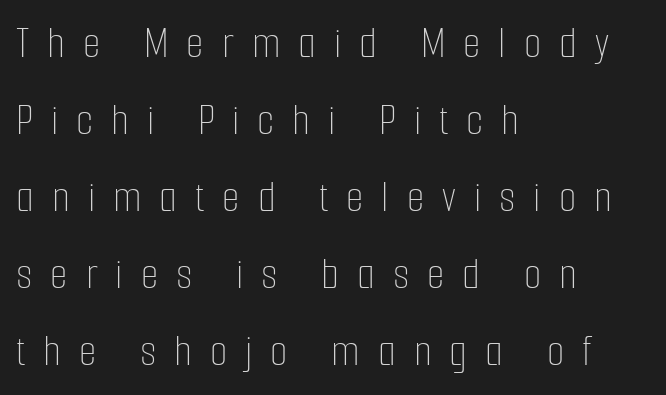
{"italic": "no", "bold": "no", "weight": "thin", "width": "condensed", "stroke_contrast": "low", "x_height": "medium", "monospaced": "no", "underline": "no", "align": "left", "line_spacing_ratio": 1.71, "letter_spacing": "wide", "letter_spacing_em": 0.4, "glyph_px": 45}
